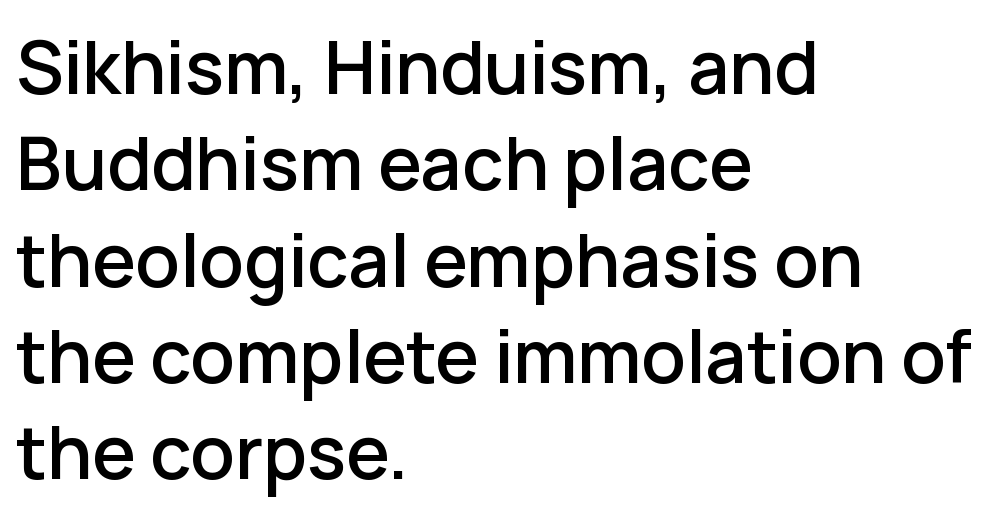
Spacing verdict: proportional, widths tailored to each character. The letters stand upright; this is a roman face. This sample is left-justified, so line endings fall wherever the words run out. The gaps between neighbouring characters are ordinary and unremarkable. You can tell from the bare stems that sans-serif type was used. Nobody drew a line under any word here.
